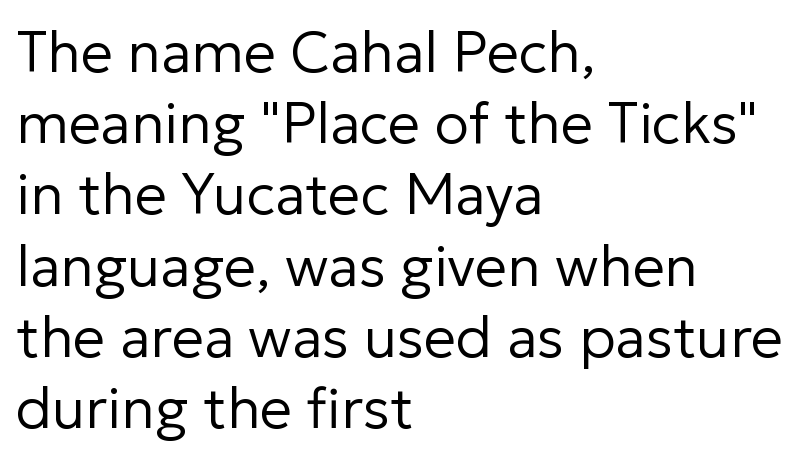
{"serif": "no", "italic": "no", "bold": "no", "weight": "regular", "width": "normal", "stroke_contrast": "low", "x_height": "medium", "monospaced": "no", "underline": "no", "align": "left", "line_spacing": "normal", "line_spacing_ratio": 1.25, "letter_spacing": "normal", "letter_spacing_em": 0.0, "glyph_px": 57}
